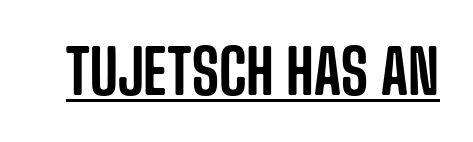
{"serif": "no", "italic": "no", "width": "condensed", "stroke_contrast": "low", "x_height": "large", "monospaced": "no", "underline": "yes", "letter_spacing": "normal", "letter_spacing_em": 0.0, "glyph_px": 61}
